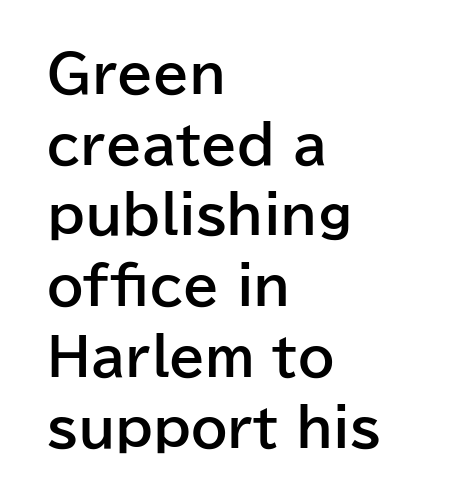
Letter spacing: default. Unmarked baselines from the first word to the last. No italicization has been applied; the sample stays upright. A typesetter would label this face a sans.
